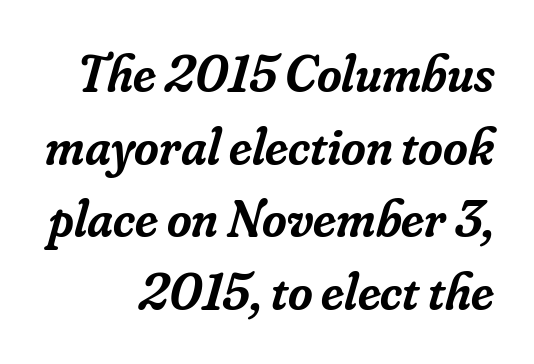
Q: Is the text bold? A: Semi-bold.
Q: Is the text italic (slanted)? A: Yes, it leans right by about 16 degrees.
Q: Is the typeface a serif or a sans-serif typeface? A: Serif.
Q: Is the text underlined? A: No.
Q: How is the paragraph aligned? A: Right-aligned.
Q: Is the spacing between letters normal or unusually wide? A: Normal.
Q: Is the spacing between lines tight, normal or loose? A: Normal.
Q: Width (condensed, normal, or wide)? A: Normal.
Q: Stroke contrast? A: Low.
Q: x-height? A: Small.
Q: Monospaced? A: No.
